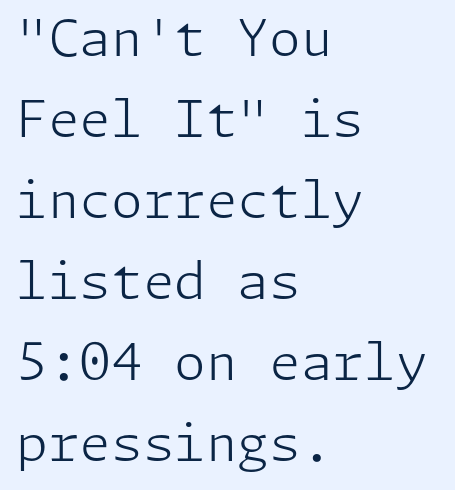
The words here are not underlined. Bold? No — there's no thickening of the strokes. Is the letter spacing exaggerated? No — it looks like the ordinary default. Each line starts at the same left margin while the right side varies.
